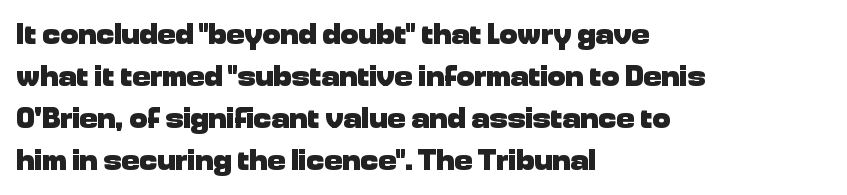
Q: Is the text bold? A: Yes.
Q: Is the text italic (slanted)? A: No, it is upright.
Q: Is the typeface a serif or a sans-serif typeface? A: Sans-serif.
Q: Is the text underlined? A: No.
Q: How is the paragraph aligned? A: Left-aligned.
Q: Is the spacing between letters normal or unusually wide? A: Normal.
Q: Is the spacing between lines tight, normal or loose? A: Normal.
Q: Width (condensed, normal, or wide)? A: Normal.
Q: Stroke contrast? A: Low.
Q: x-height? A: Medium.
Q: Monospaced? A: No.
